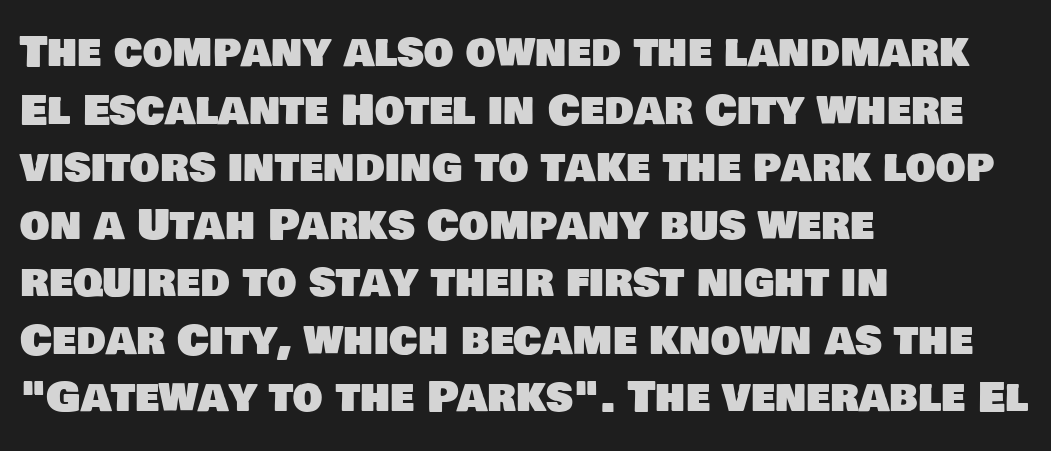
Short and long lines alike share a common starting point at left. The rendering uses natural spacing where letterforms have individual widths. Honestly, there is no underline to notice here at all. Reading down the column, the eye jumps a familiar distance to each next line.
